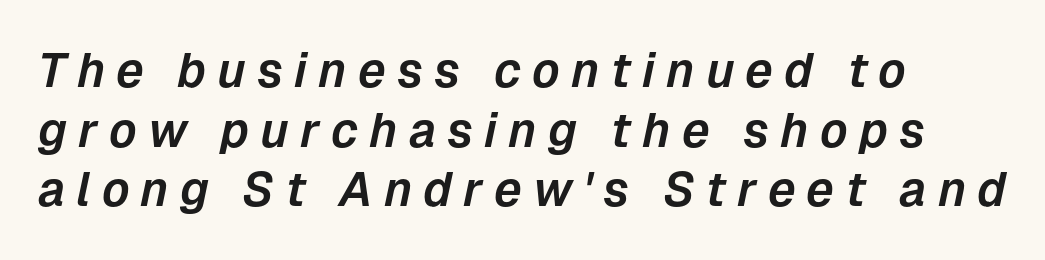
Q: Is the text italic (slanted)? A: Yes, it leans right by about 12 degrees.
Q: Is the text underlined? A: No.
Q: How is the paragraph aligned? A: Left-aligned.
Q: Is the spacing between letters normal or unusually wide? A: Unusually wide.
Q: Width (condensed, normal, or wide)? A: Normal.
Q: Stroke contrast? A: Low.
Q: x-height? A: Medium.
Q: Monospaced? A: No.
